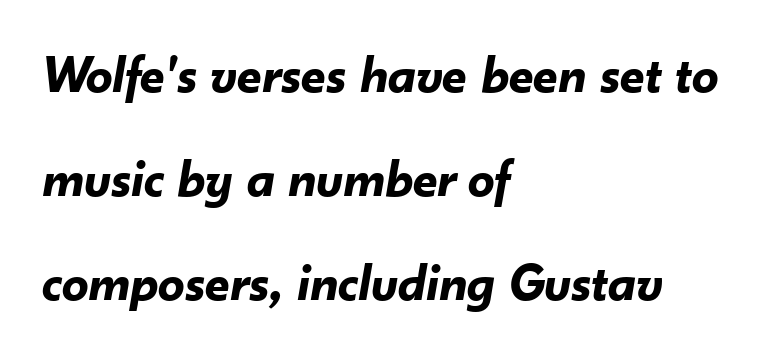
Q: Is the text bold? A: Yes.
Q: Is the text italic (slanted)? A: Yes, it leans right by about 10 degrees.
Q: Is the text underlined? A: No.
Q: How is the paragraph aligned? A: Left-aligned.
Q: Is the spacing between letters normal or unusually wide? A: Normal.
Q: Is the spacing between lines tight, normal or loose? A: Loose.
Q: Width (condensed, normal, or wide)? A: Normal.
Q: Stroke contrast? A: Low.
Q: x-height? A: Small.
Q: Monospaced? A: No.
